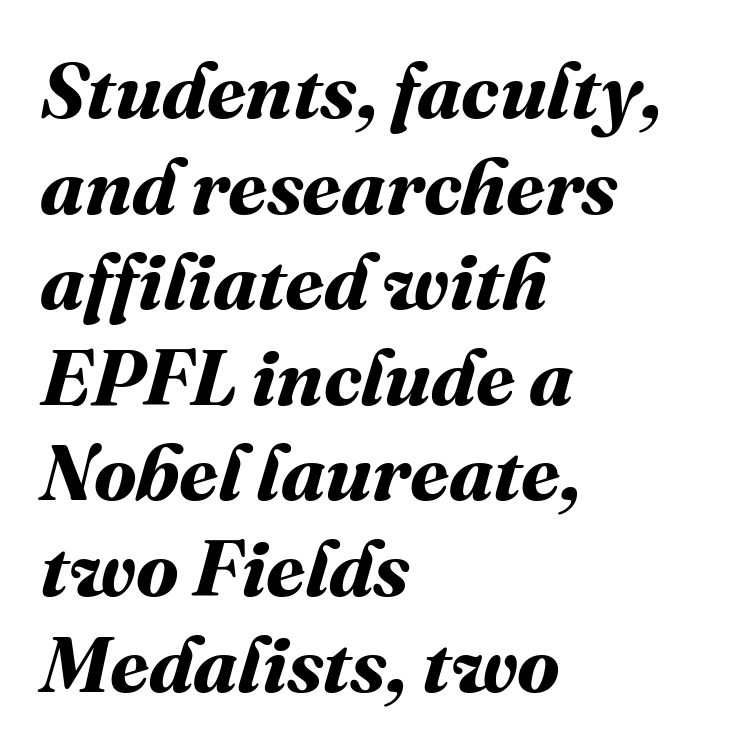
Each letter keeps its own natural width here, so spacing adapts to shape. This sample uses plain, unmodified letter spacing. The baseline area is clear. These lines stack with their left ends in a neat column. Typesetter's note: full bold, strokes at maximum text heaviness.
